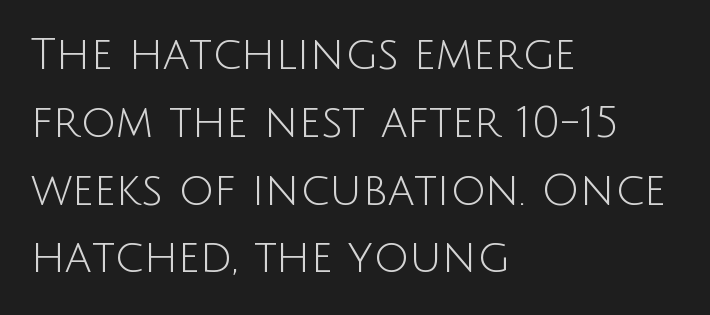
The strokes are not fattened; the text isn't bold. The lines in this sample share a left origin and differ only in where they stop. Spacing verdict: proportional, widths tailored to each character. The rendering shows plain stroke endings on the letterforms — a sans-serif design.
